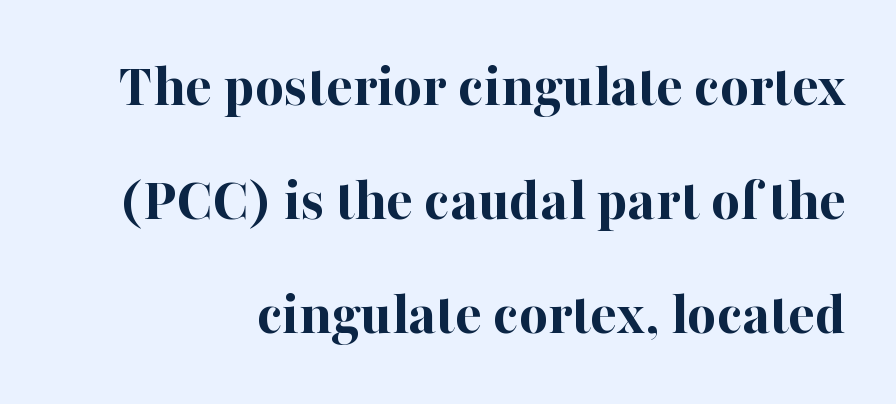
{"serif": "yes", "italic": "no", "bold": "yes", "weight": "bold", "width": "normal", "stroke_contrast": "high", "x_height": "medium", "monospaced": "no", "underline": "no", "align": "right", "line_spacing_ratio": 1.84, "letter_spacing": "normal", "letter_spacing_em": 0.0, "glyph_px": 62}
